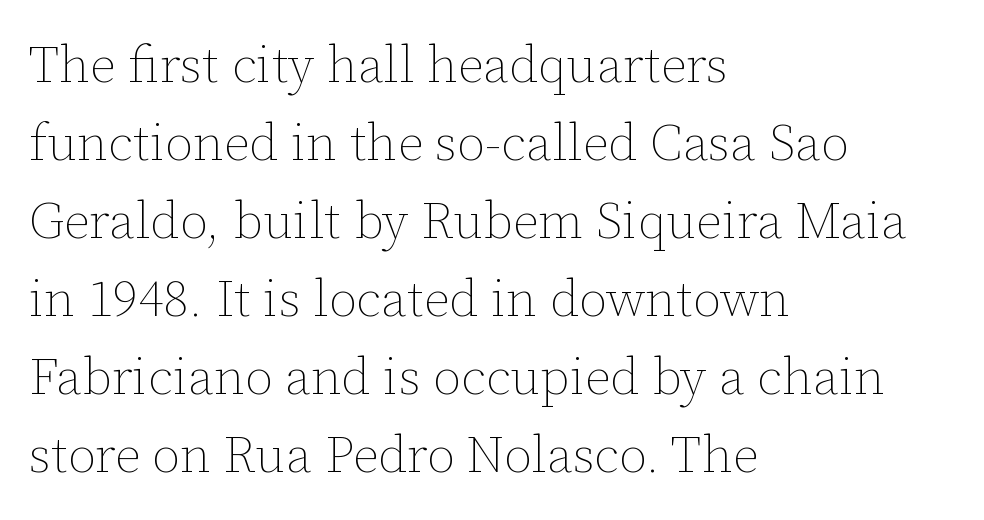
The image shows 51 px thin type, upright; set left-aligned, normal line spacing (1.53x), normal letter spacing, not underlined; low stroke contrast and a medium x-height.
